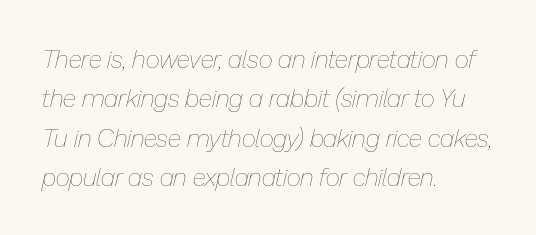
One glance says typical: line gaps are just what's usual. How are the letters spaced? Ordinarily, with no added tracking. Tall strokes in this sample are angled rather than plumb. The setting favours the left margin, as ordinary paragraphs usually do. Check the space under the baseline: it is left empty.
